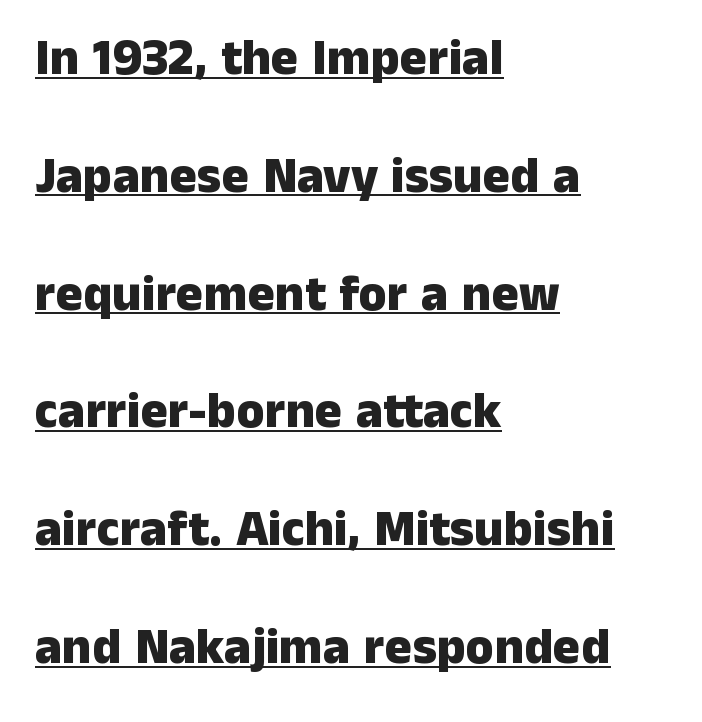
{"serif": "no", "italic": "no", "bold": "yes", "weight": "heavy", "width": "normal", "stroke_contrast": "low", "x_height": "medium", "monospaced": "no", "underline": "yes", "align": "left", "line_spacing": "loose", "line_spacing_ratio": 2.31, "letter_spacing": "normal", "letter_spacing_em": 0.0, "glyph_px": 51}
